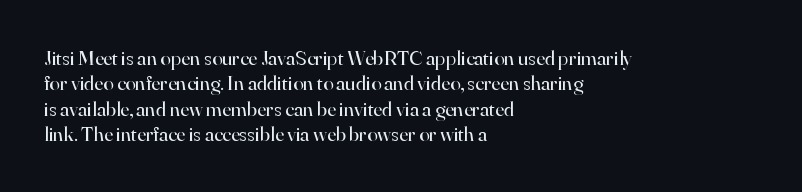
The image shows 21 px text type, upright; set left-aligned, line spacing 1.21x, normal letter spacing, not underlined.
